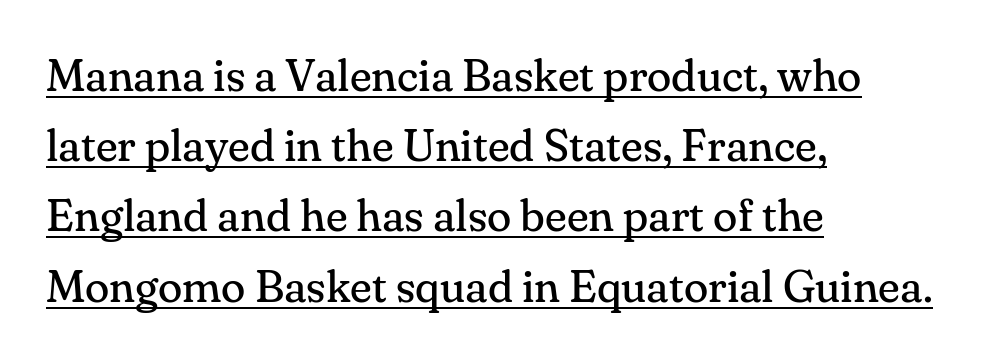
Q: Is the text bold? A: No.
Q: Is the text italic (slanted)? A: No, it is upright.
Q: Is the typeface a serif or a sans-serif typeface? A: Serif.
Q: Is the text underlined? A: Yes.
Q: How is the paragraph aligned? A: Left-aligned.
Q: Is the spacing between letters normal or unusually wide? A: Normal.
Q: Is the spacing between lines tight, normal or loose? A: Normal.
Q: Width (condensed, normal, or wide)? A: Normal.
Q: Stroke contrast? A: Medium.
Q: x-height? A: Small.
Q: Monospaced? A: No.
